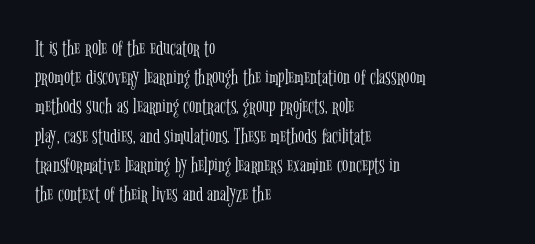
{"italic": "no", "bold": "no", "underline": "no", "align": "left", "line_spacing": "normal", "line_spacing_ratio": 1.27, "letter_spacing": "normal", "letter_spacing_em": 0.0, "glyph_px": 23}
